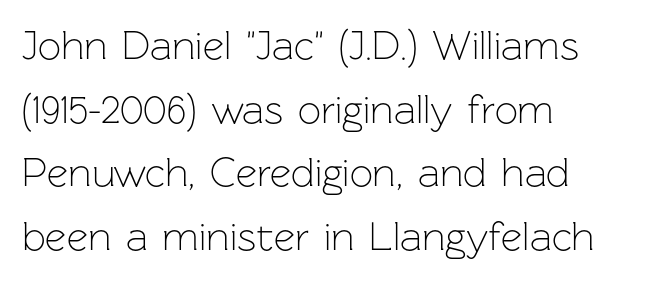
Q: Is the text bold? A: No.
Q: Is the text italic (slanted)? A: No, it is upright.
Q: Is the typeface a serif or a sans-serif typeface? A: Sans-serif.
Q: Is the text underlined? A: No.
Q: How is the paragraph aligned? A: Left-aligned.
Q: Is the spacing between letters normal or unusually wide? A: Normal.
Q: Is the spacing between lines tight, normal or loose? A: Normal.
Q: Width (condensed, normal, or wide)? A: Normal.
Q: Stroke contrast? A: Low.
Q: x-height? A: Medium.
Q: Monospaced? A: No.
